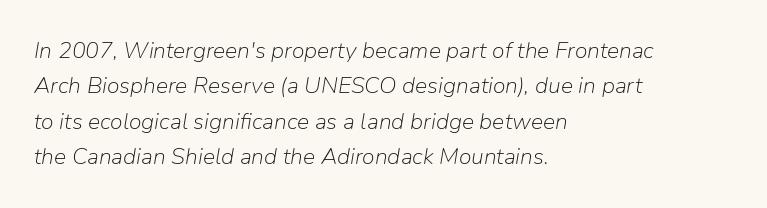
Caption: face not bold, strokes unweighted. Is the block centered? No — it sits flush against the left margin. Does the leading feel generous? No, just average. No extra tracking has been applied to these lines. The glyphs are unaccompanied by any horizontal stroke below them.
